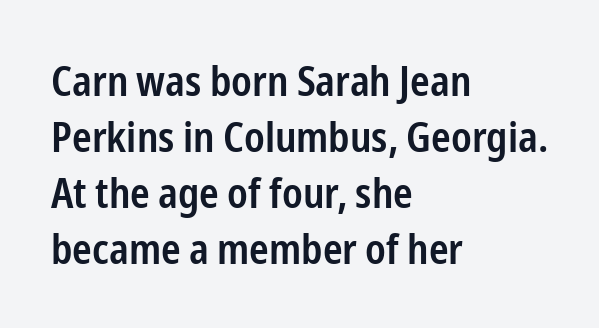
The image shows 42 px semibold, condensed sans-serif type, upright; set left-aligned, normal line spacing (1.33x), normal letter spacing, not underlined; low stroke contrast and a medium x-height.
